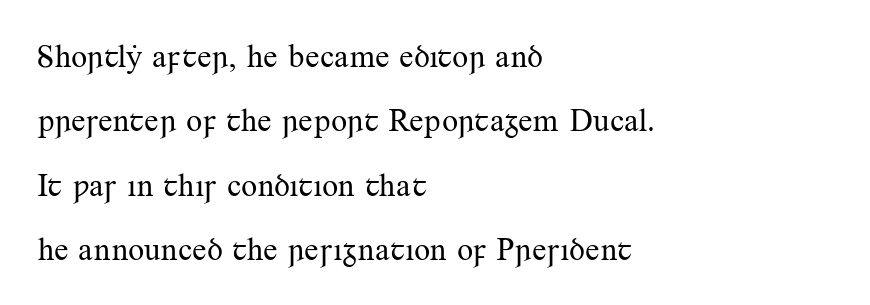
The image shows 32 px regular-weight serif type, upright; set left-aligned, loose line spacing (2.01x), normal letter spacing, not underlined; medium stroke contrast and a small x-height.
